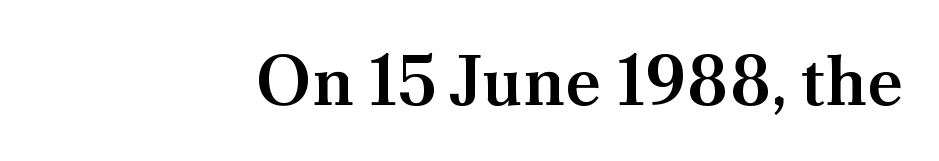
{"serif": "yes", "italic": "no", "bold": "semi", "weight": "semibold", "width": "normal", "stroke_contrast": "medium", "x_height": "small", "monospaced": "no", "underline": "no", "align": "right", "letter_spacing": "normal", "letter_spacing_em": 0.0, "glyph_px": 70}
